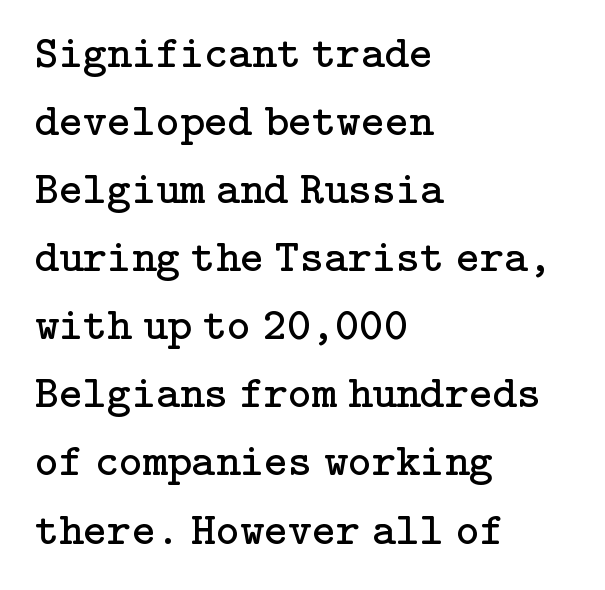
The image shows 46 px regular-weight serif type, upright; set left-aligned, normal line spacing (1.48x), normal letter spacing, not underlined; low stroke contrast and a medium x-height.
